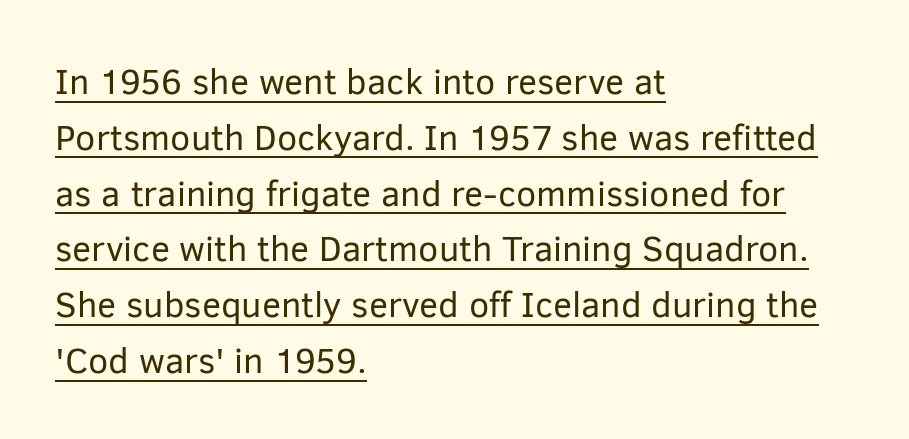
Q: Is the text bold? A: No.
Q: Is the text italic (slanted)? A: No, it is upright.
Q: Is the typeface a serif or a sans-serif typeface? A: Sans-serif.
Q: Is the text underlined? A: Yes.
Q: How is the paragraph aligned? A: Left-aligned.
Q: Is the spacing between letters normal or unusually wide? A: Normal.
Q: Is the spacing between lines tight, normal or loose? A: Normal.
Q: Width (condensed, normal, or wide)? A: Normal.
Q: Stroke contrast? A: Low.
Q: x-height? A: Medium.
Q: Monospaced? A: No.
